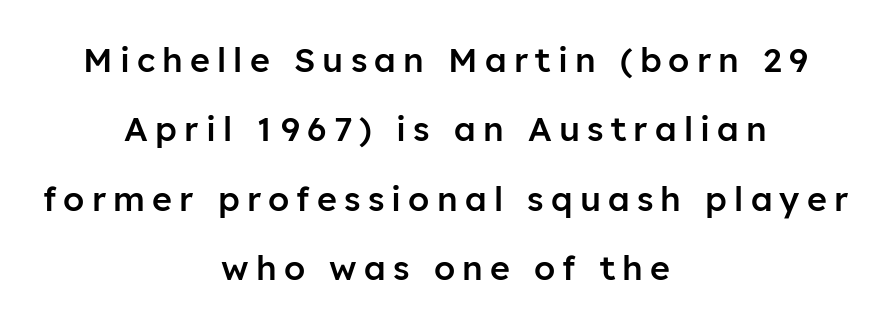
Anything drawn beneath the words? Only blank space. These lines stand farther apart than default settings would place them. The gaps between neighbouring characters are conspicuously large. Notice the strokes are somewhat thickened but not fully heavy: this is a semibold.
